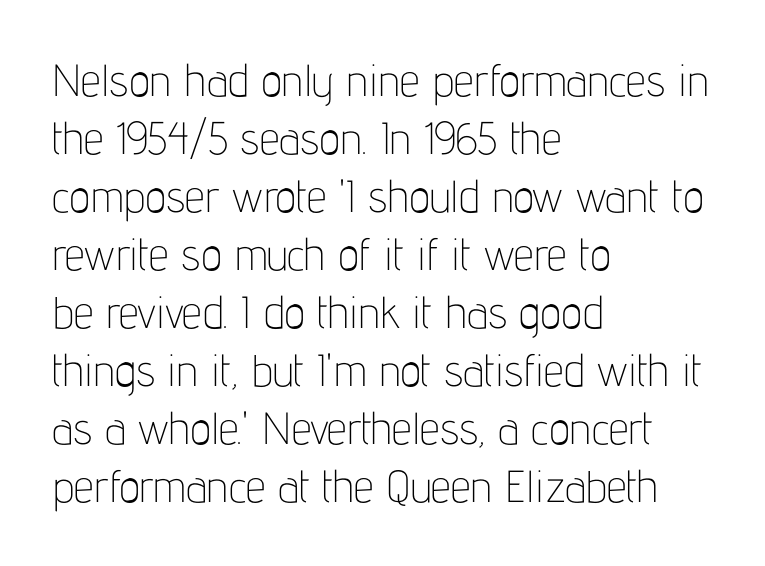
{"serif": "no", "italic": "no", "bold": "no", "weight": "thin", "width": "condensed", "stroke_contrast": "low", "x_height": "medium", "monospaced": "no", "underline": "no", "align": "left", "line_spacing": "normal", "line_spacing_ratio": 1.29, "letter_spacing": "normal", "letter_spacing_em": 0.0, "glyph_px": 45}
